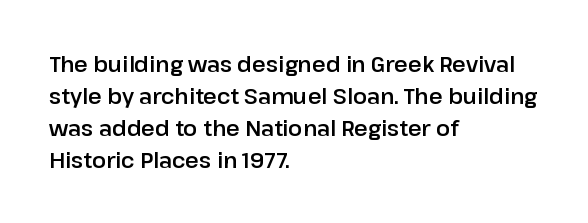
{"italic": "no", "underline": "no", "align": "left", "line_spacing": "normal", "line_spacing_ratio": 1.52, "letter_spacing": "normal", "letter_spacing_em": 0.0, "glyph_px": 21}
